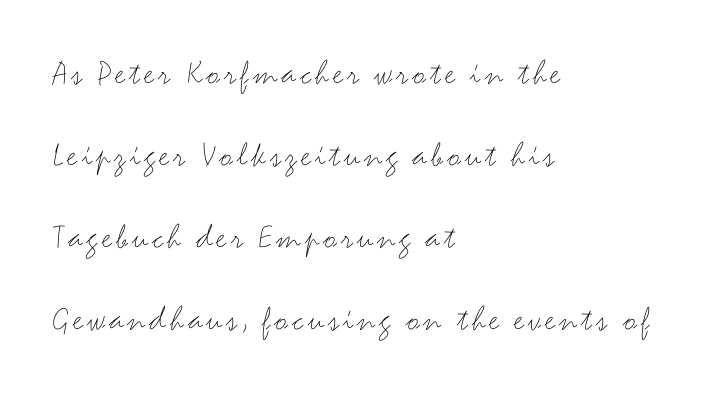
{"serif": "no", "bold": "no", "weight": "thin", "width": "wide", "stroke_contrast": "medium", "x_height": "small", "monospaced": "no", "underline": "no", "align": "left", "line_spacing": "loose", "line_spacing_ratio": 2.28, "glyph_px": 36}
